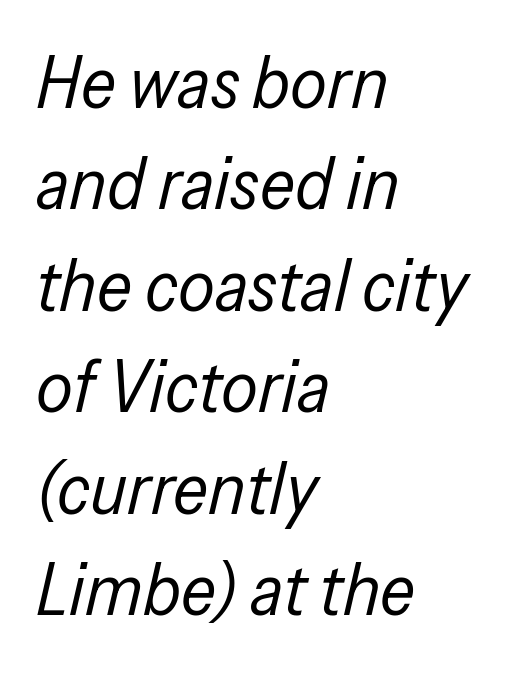
{"italic": "yes", "lean": "right", "slant_degrees": 13, "bold": "no", "weight": "regular", "width": "condensed", "stroke_contrast": "low", "x_height": "medium", "monospaced": "no", "underline": "no", "align": "left", "line_spacing": "normal", "line_spacing_ratio": 1.39, "letter_spacing": "normal", "letter_spacing_em": 0.0, "glyph_px": 73}
